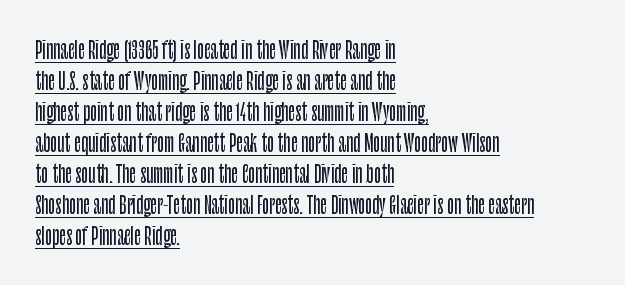
Q: Is the text italic (slanted)? A: No, it is upright.
Q: Is the text underlined? A: Yes.
Q: How is the paragraph aligned? A: Left-aligned.
Q: Is the spacing between letters normal or unusually wide? A: Normal.
Q: Is the spacing between lines tight, normal or loose? A: Normal.
